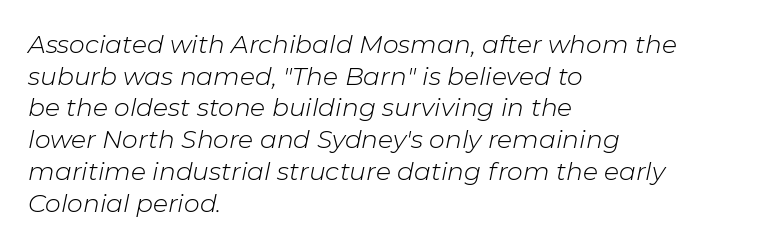
The image shows 25 px text type, italic (leaning right); set left-aligned, normal line spacing (1.27x), normal letter spacing, not underlined.
